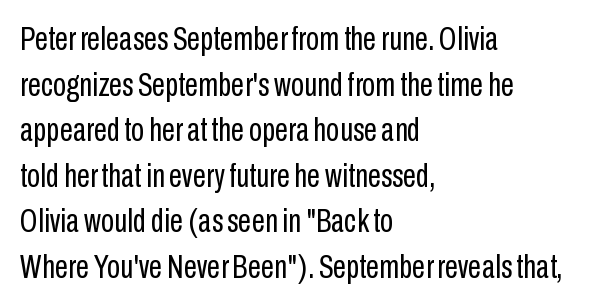
The image shows 34 px regular-weight, condensed sans-serif type, upright; set left-aligned, normal line spacing (1.34x), normal letter spacing, not underlined; low stroke contrast and a medium x-height.
